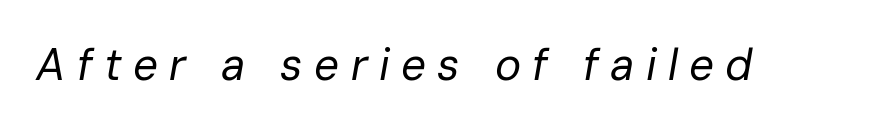
Q: Is the text bold? A: No.
Q: Is the text italic (slanted)? A: Yes, it leans right by about 10 degrees.
Q: Is the text underlined? A: No.
Q: Is the spacing between letters normal or unusually wide? A: Unusually wide.
Q: Width (condensed, normal, or wide)? A: Normal.
Q: Stroke contrast? A: Low.
Q: x-height? A: Medium.
Q: Monospaced? A: No.
